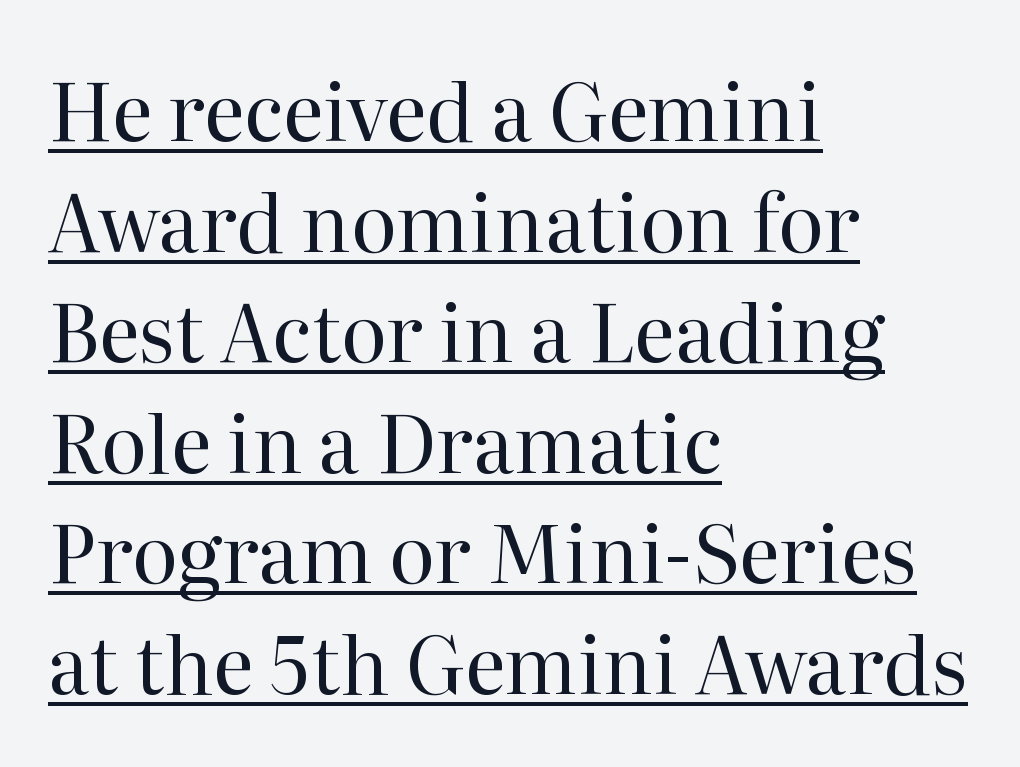
{"serif": "yes", "italic": "no", "bold": "no", "weight": "regular", "width": "normal", "stroke_contrast": "high", "x_height": "medium", "monospaced": "no", "underline": "yes", "align": "left", "line_spacing": "normal", "line_spacing_ratio": 1.4, "letter_spacing": "normal", "letter_spacing_em": 0.0, "glyph_px": 79}
